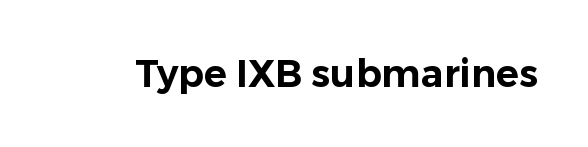
The image shows 38 px sans-serif type, upright; set normal letter spacing, not underlined; low stroke contrast and a medium x-height.
